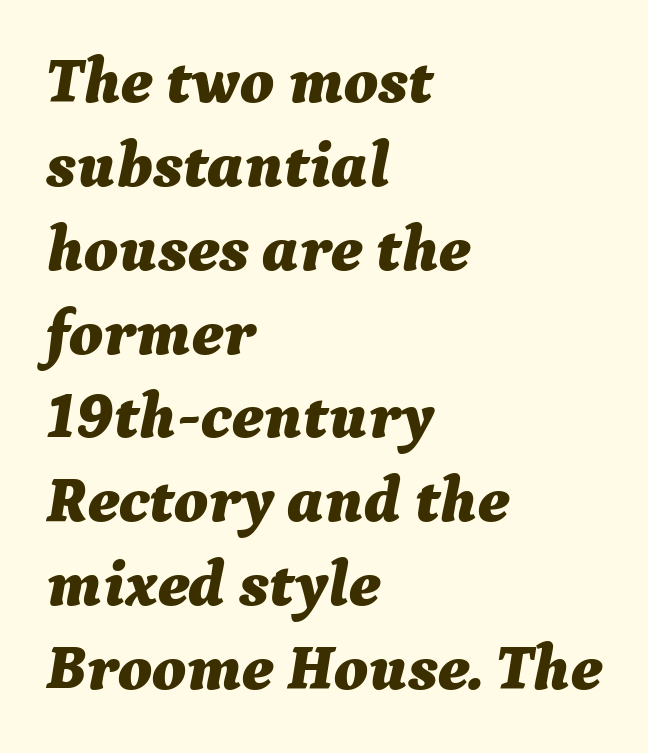
Q: Is the text bold? A: Yes.
Q: Is the text italic (slanted)? A: Yes, it leans right by about 9 degrees.
Q: Is the text underlined? A: No.
Q: How is the paragraph aligned? A: Left-aligned.
Q: Is the spacing between letters normal or unusually wide? A: Normal.
Q: Is the spacing between lines tight, normal or loose? A: Normal.
Q: Width (condensed, normal, or wide)? A: Normal.
Q: Stroke contrast? A: Medium.
Q: x-height? A: Medium.
Q: Monospaced? A: No.
